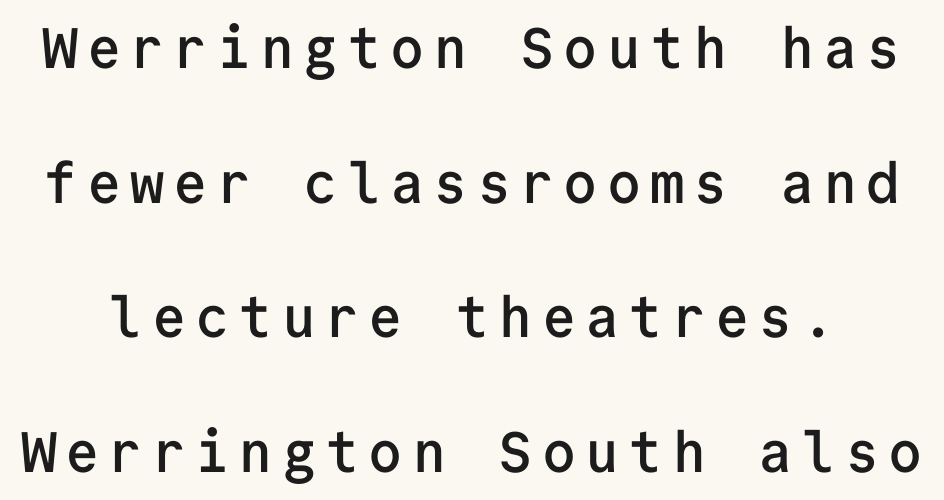
Q: Is the text bold? A: Semi-bold.
Q: Is the text italic (slanted)? A: No, it is upright.
Q: Is the typeface a serif or a sans-serif typeface? A: Sans-serif.
Q: Is the text underlined? A: No.
Q: Is the spacing between lines tight, normal or loose? A: Loose.
Q: Width (condensed, normal, or wide)? A: Normal.
Q: Stroke contrast? A: Low.
Q: x-height? A: Medium.
Q: Monospaced? A: Yes.
